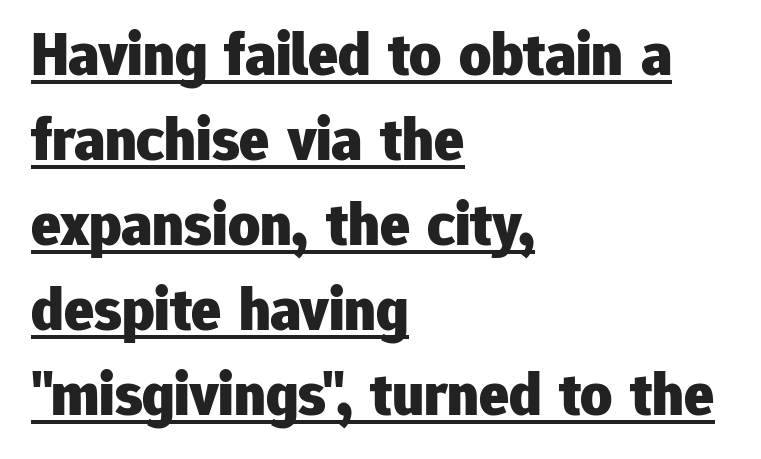
The image shows 62 px heavy sans-serif type, upright; set left-aligned, normal line spacing (1.37x), normal letter spacing, underlined; low stroke contrast and a medium x-height.
